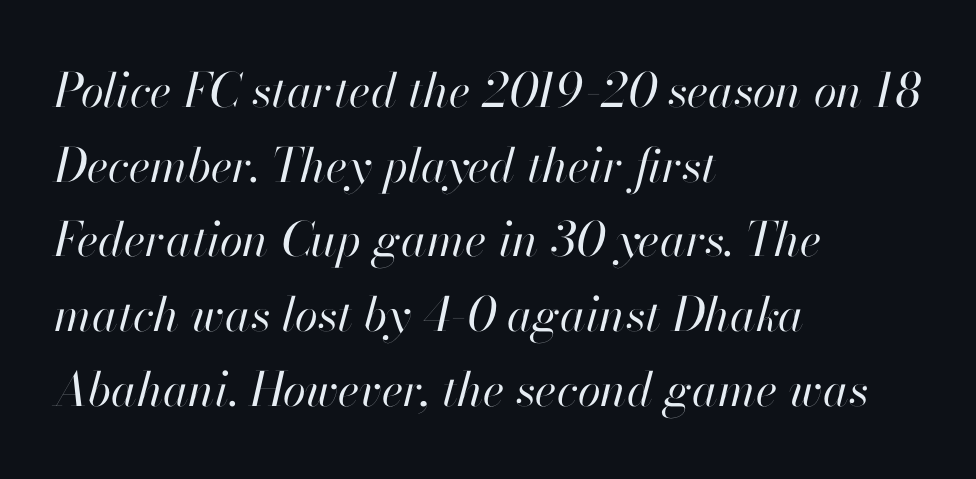
The line texture is even and compact thanks to regular tracking. A typesetter would call this proportional, since set widths differ per character. Glance below the letters and you will spot only blank space. Posture: slanted. Summary of vertical rhythm: regular, with standard interline spacing.
